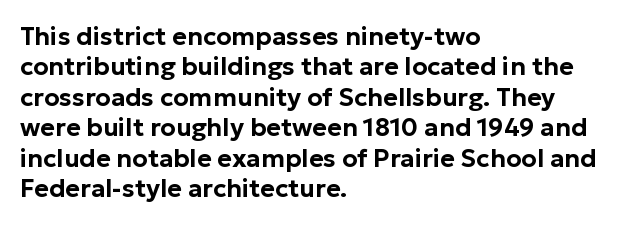
The image shows 25 px text type, upright; set left-aligned, line spacing 1.22x, normal letter spacing, not underlined.
